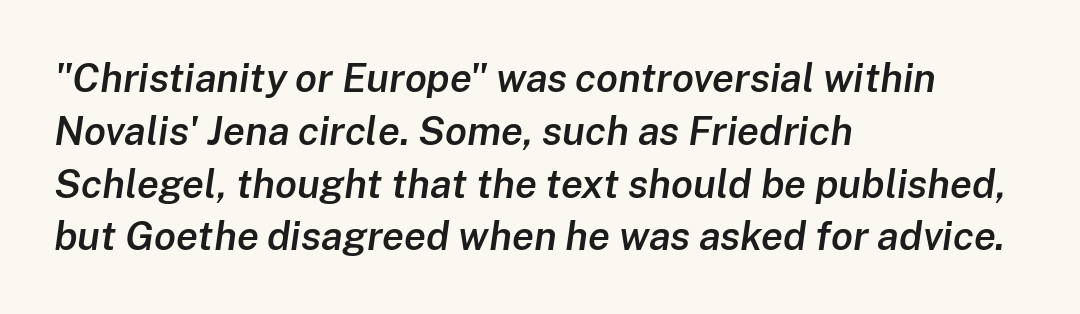
{"italic": "yes", "lean": "right", "slant_degrees": 8, "bold": "semi", "weight": "semibold", "width": "normal", "stroke_contrast": "low", "x_height": "medium", "monospaced": "no", "underline": "no", "align": "left", "line_spacing": "normal", "line_spacing_ratio": 1.32, "letter_spacing": "normal", "letter_spacing_em": 0.0, "glyph_px": 40}
